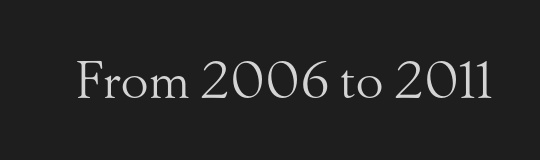
The image shows 51 px light serif type, upright; set normal letter spacing, not underlined; medium stroke contrast and a small x-height.
